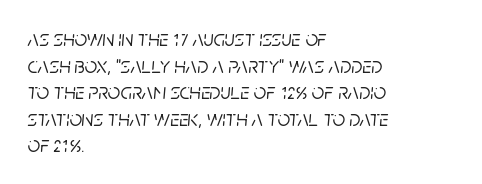
The image shows 22 px text type, italic (leaning right); set left-aligned, line spacing 1.21x, normal letter spacing, not underlined.
